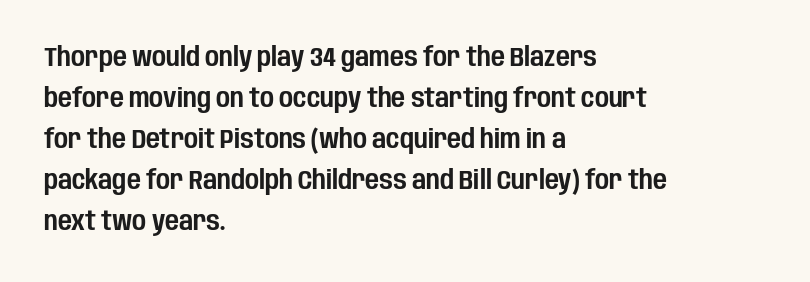
Q: Is the text italic (slanted)? A: No, it is upright.
Q: Is the text underlined? A: No.
Q: How is the paragraph aligned? A: Left-aligned.
Q: Is the spacing between letters normal or unusually wide? A: Normal.
Q: Is the spacing between lines tight, normal or loose? A: Normal.
